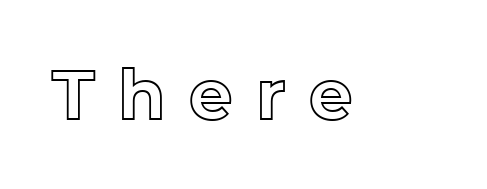
Q: Is the text italic (slanted)? A: No, it is upright.
Q: Is the text underlined? A: No.
Q: Is the spacing between letters normal or unusually wide? A: Unusually wide.
Q: Width (condensed, normal, or wide)? A: Normal.
Q: x-height? A: Medium.
Q: Monospaced? A: No.
